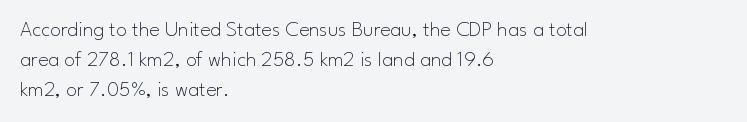
Q: Is the text bold? A: No.
Q: Is the text italic (slanted)? A: No, it is upright.
Q: Is the text underlined? A: No.
Q: How is the paragraph aligned? A: Left-aligned.
Q: Is the spacing between letters normal or unusually wide? A: Normal.
Q: Is the spacing between lines tight, normal or loose? A: Normal.
